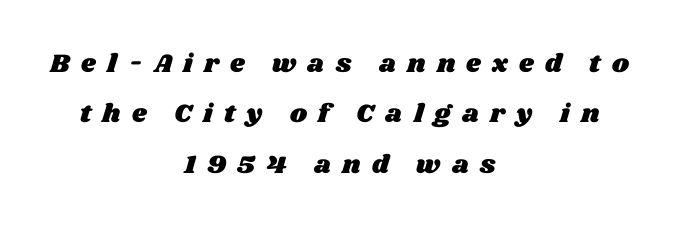
Q: Is the text underlined? A: No.
Q: How is the paragraph aligned? A: Centered.
Q: Is the spacing between letters normal or unusually wide? A: Unusually wide.
Q: Is the spacing between lines tight, normal or loose? A: Loose.
